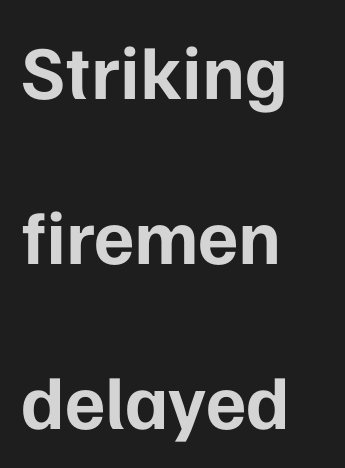
The image shows 76 px bold sans-serif type, upright; set left-aligned, loose line spacing (2.17x), normal letter spacing, not underlined; low stroke contrast and a medium x-height.
